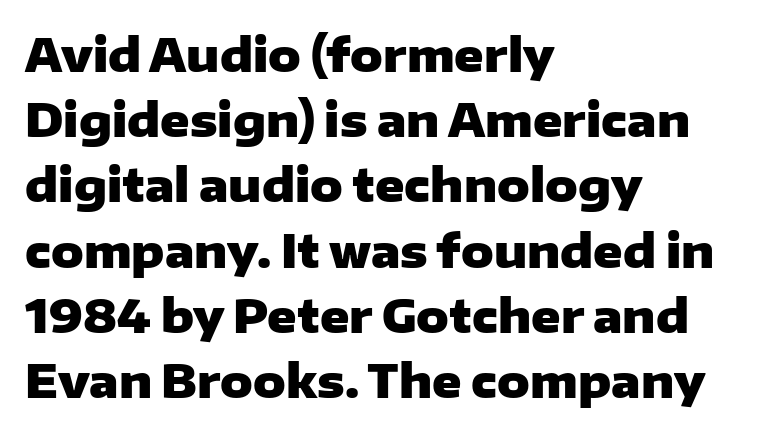
Is the type bold? Yes — the strokes are clearly thick and heavy. These lines are rendered in a variable-pitch font. The rendering uses a moderate line-height, typical for paragraphs. Notice how the stems are strictly vertical — no italics here. Nothing sits at the stroke ends, so this counts as sans-serif. The specimen omits any rule beneath the text block's lines.
